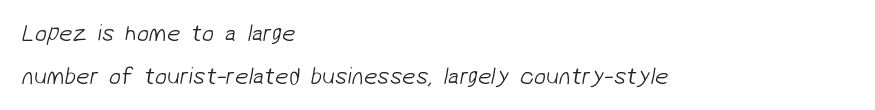
{"bold": "no", "underline": "no", "align": "left", "line_spacing_ratio": 1.78, "letter_spacing": "normal", "letter_spacing_em": 0.0, "glyph_px": 24}
